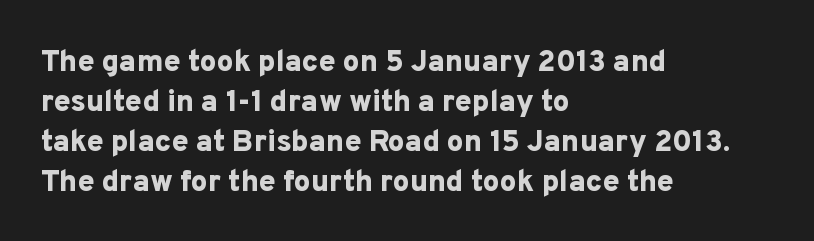
Q: Is the text bold? A: Yes.
Q: Is the text italic (slanted)? A: No, it is upright.
Q: Is the typeface a serif or a sans-serif typeface? A: Sans-serif.
Q: Is the text underlined? A: No.
Q: How is the paragraph aligned? A: Left-aligned.
Q: Is the spacing between letters normal or unusually wide? A: Normal.
Q: Is the spacing between lines tight, normal or loose? A: Normal.
Q: Width (condensed, normal, or wide)? A: Normal.
Q: Stroke contrast? A: Low.
Q: x-height? A: Medium.
Q: Monospaced? A: No.
